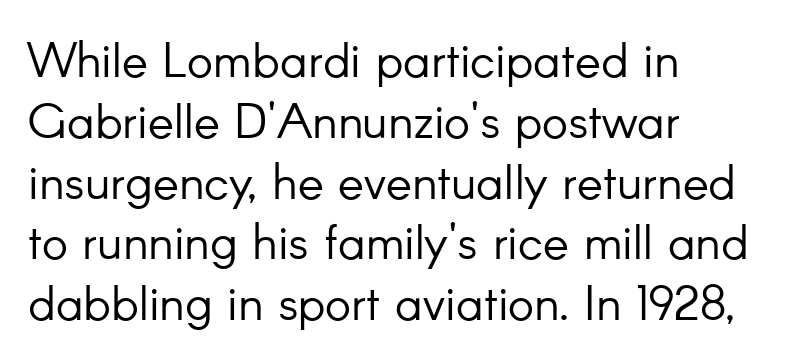
The weight would be labelled regular, book, light, or lighter still. Each letter's strokes conclude bluntly, with no projecting serifs. The rag falls on the right side of this text block. Proportional: the letters do not fall into vertical columns. Nope, not italic — everything's standing straight.
